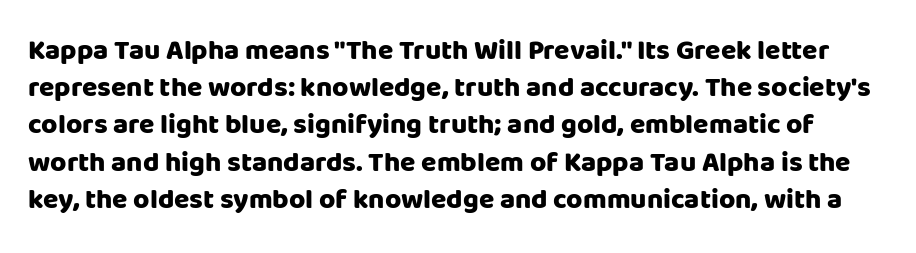
The image shows 28 px heavy sans-serif type, upright; set normal line spacing (1.33x), normal letter spacing, not underlined; low stroke contrast and a large x-height.
